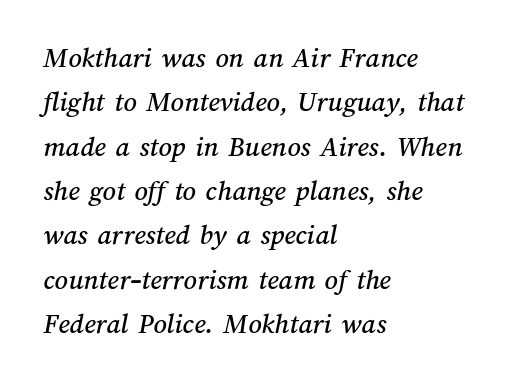
{"width": "normal", "stroke_contrast": "medium", "x_height": "medium", "monospaced": "no", "underline": "no", "align": "left", "line_spacing": "normal", "line_spacing_ratio": 1.53, "letter_spacing": "normal", "letter_spacing_em": 0.0, "glyph_px": 29}
